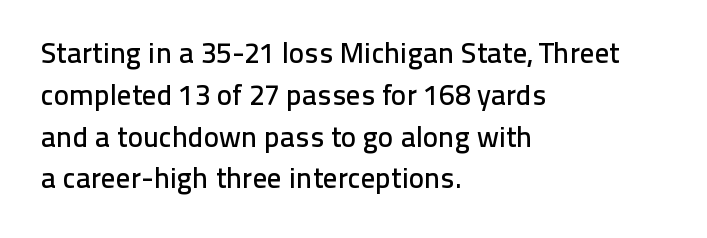
{"serif": "no", "italic": "no", "width": "normal", "stroke_contrast": "low", "x_height": "medium", "monospaced": "no", "underline": "no", "align": "left", "line_spacing": "normal", "line_spacing_ratio": 1.44, "letter_spacing": "normal", "letter_spacing_em": 0.0, "glyph_px": 29}
